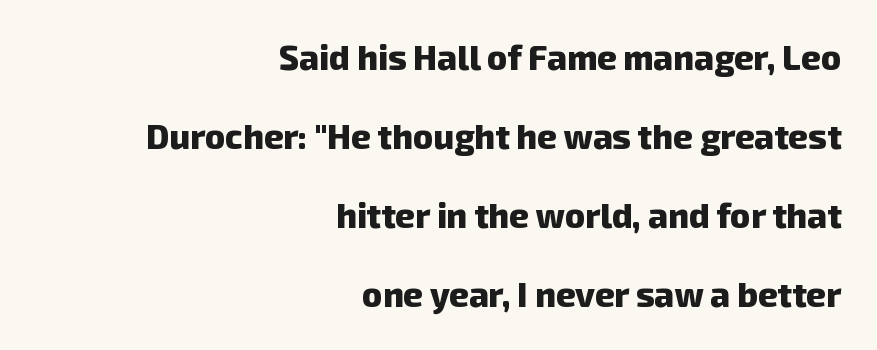
Words appear dense and cohesive because spacing is normal. The letters are bold, with thick, heavy strokes. You could not count columns in this text — the font is proportionally spaced. Letters rest on an invisible, unmarked baseline. Successive baselines arrive slowly, with a big drop between each. The text was rendered using a sans face with plain stroke endings.
